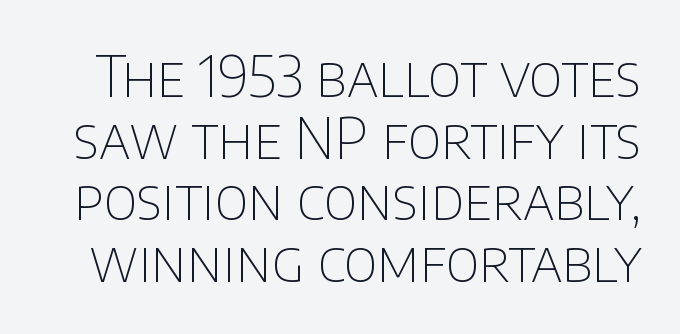
Each letter keeps its own natural width here, so spacing adapts to shape. Stem width sits at or under what a default text font uses. Letters rest on an invisible, unmarked baseline. The characters display no serif detailing; their extremities are plain. Here the glyphs are tracked normally, forming tight word shapes. Is there any slant? The stems are plumb.
